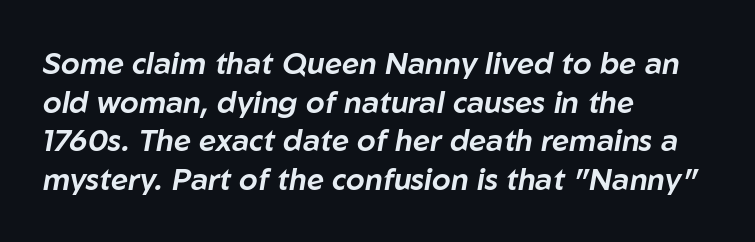
Yep, that's italic — everything's leaning. Notice how the passage keeps a crisp vertical edge on the left only. Evenly set lines give the paragraph a standard silhouette. Just letters on the line, the space beneath them empty. The letterforms sit shoulder to shoulder at normal distance. The face used here is proportionally spaced, like ordinary book or web type.
